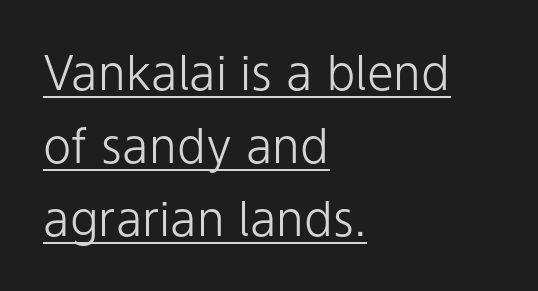
Q: Is the text bold? A: No.
Q: Is the text italic (slanted)? A: No, it is upright.
Q: Is the typeface a serif or a sans-serif typeface? A: Sans-serif.
Q: Is the text underlined? A: Yes.
Q: How is the paragraph aligned? A: Left-aligned.
Q: Is the spacing between letters normal or unusually wide? A: Normal.
Q: Is the spacing between lines tight, normal or loose? A: Normal.
Q: Width (condensed, normal, or wide)? A: Normal.
Q: Stroke contrast? A: Low.
Q: x-height? A: Medium.
Q: Monospaced? A: No.
